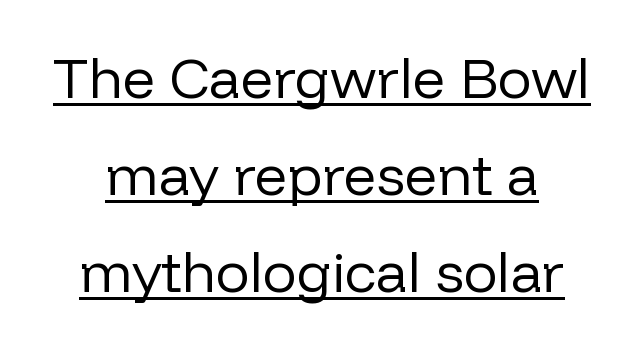
Quick note: underline on. One glance says typical: line gaps are just what's usual. Compared with typical body copy, the letter spacing here is the same. No letter is thick-stroked: the sample isn't bold.
